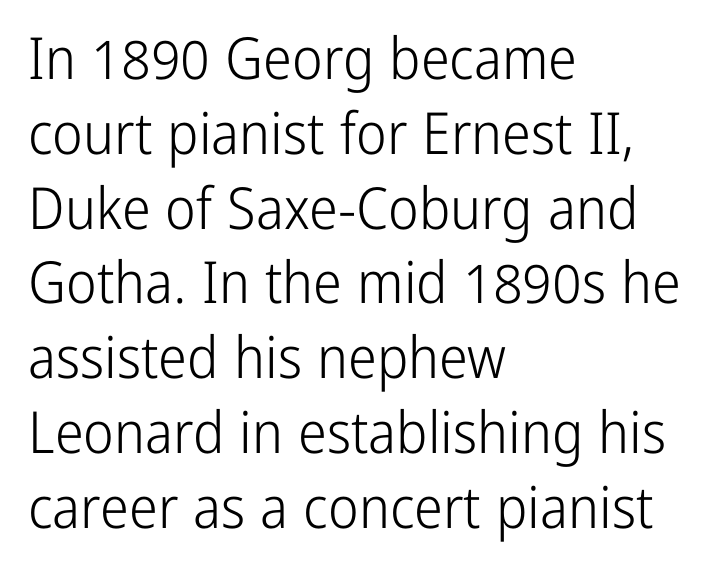
Q: Is the text bold? A: No.
Q: Is the text italic (slanted)? A: No, it is upright.
Q: Is the typeface a serif or a sans-serif typeface? A: Sans-serif.
Q: Is the text underlined? A: No.
Q: How is the paragraph aligned? A: Left-aligned.
Q: Is the spacing between letters normal or unusually wide? A: Normal.
Q: Is the spacing between lines tight, normal or loose? A: Normal.
Q: Width (condensed, normal, or wide)? A: Condensed.
Q: Stroke contrast? A: Low.
Q: x-height? A: Medium.
Q: Monospaced? A: No.
